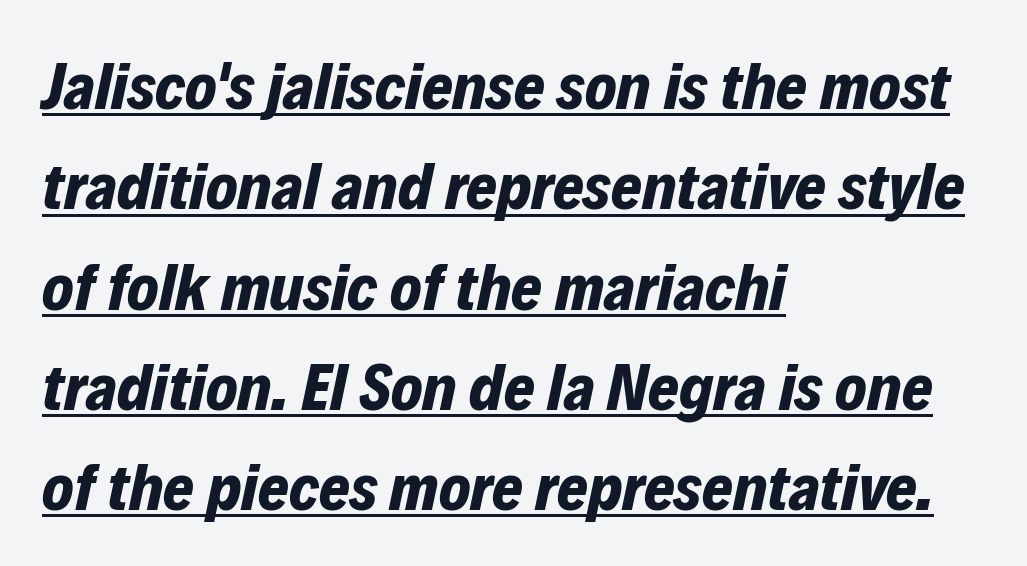
The image shows 66 px bold type, italic (leaning right); set left-aligned, normal line spacing (1.52x), normal letter spacing, underlined; low stroke contrast and a medium x-height.
